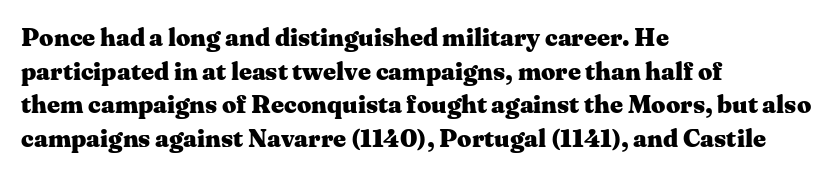
The image shows 25 px bold type, upright; set left-aligned, normal line spacing (1.35x), normal letter spacing, not underlined.
